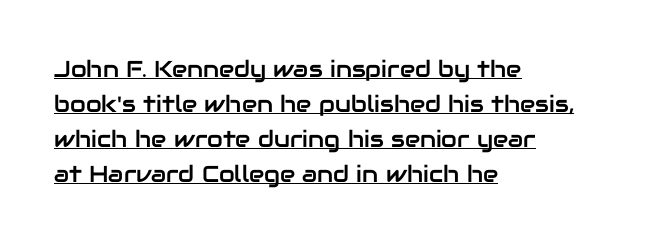
Q: Is the text italic (slanted)? A: No, it is upright.
Q: Is the text underlined? A: Yes.
Q: How is the paragraph aligned? A: Left-aligned.
Q: Is the spacing between letters normal or unusually wide? A: Normal.
Q: Is the spacing between lines tight, normal or loose? A: Normal.
